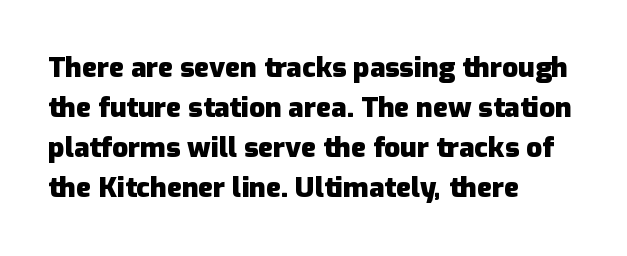
The image shows 28 px heavy sans-serif type, upright; set left-aligned, normal line spacing (1.43x), normal letter spacing, not underlined; low stroke contrast and a medium x-height.
